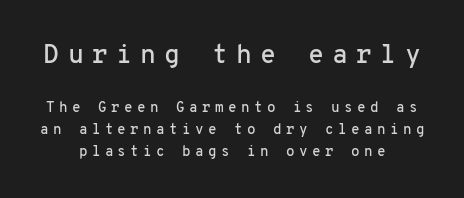
Note: larger setting up top, smaller setting below. Spacing between characters has been opened up far beyond the box default. Underline: absent. Italic: no, the glyphs are upright roman.
